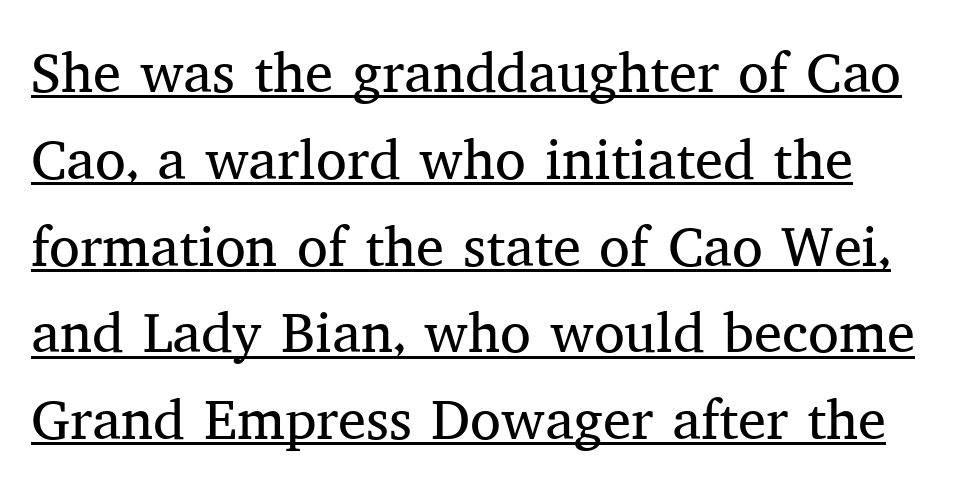
{"serif": "yes", "italic": "no", "bold": "no", "weight": "regular", "width": "normal", "stroke_contrast": "medium", "x_height": "medium", "monospaced": "no", "underline": "yes", "align": "left", "line_spacing": "normal", "line_spacing_ratio": 1.55, "letter_spacing": "normal", "letter_spacing_em": 0.0, "glyph_px": 56}
